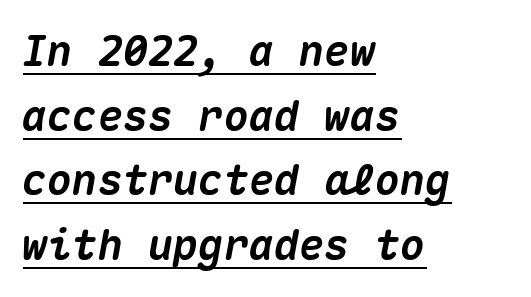
Q: Is the text bold? A: Yes.
Q: Is the text italic (slanted)? A: Yes, it leans right by about 10 degrees.
Q: Is the text underlined? A: Yes.
Q: How is the paragraph aligned? A: Left-aligned.
Q: Is the spacing between letters normal or unusually wide? A: Normal.
Q: Is the spacing between lines tight, normal or loose? A: Normal.
Q: Width (condensed, normal, or wide)? A: Normal.
Q: Stroke contrast? A: Medium.
Q: x-height? A: Medium.
Q: Monospaced? A: Yes.
